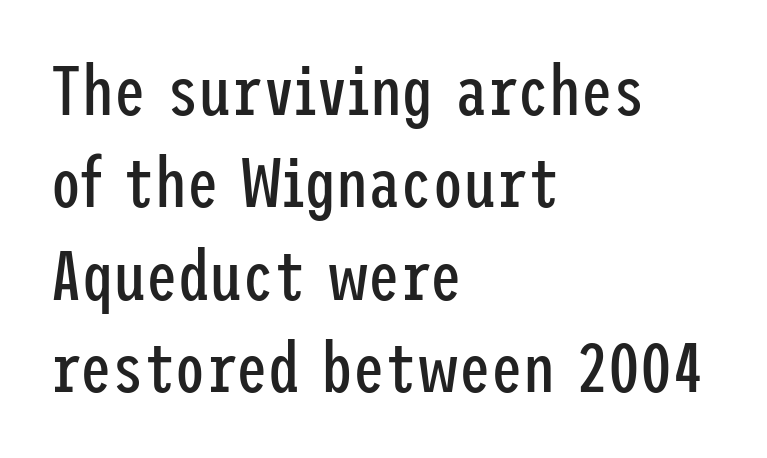
{"serif": "no", "italic": "no", "bold": "no", "weight": "regular", "width": "condensed", "stroke_contrast": "low", "x_height": "medium", "underline": "no", "align": "left", "line_spacing": "normal", "line_spacing_ratio": 1.3, "letter_spacing": "normal", "letter_spacing_em": 0.0, "glyph_px": 71}
